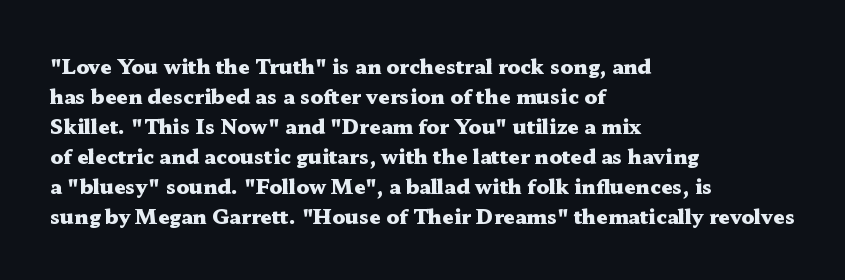
Alignment: flush left. Tall strokes in this sample are plumb rather than angled. Successive baselines arrive at the customary interval. The rendering uses a bold face; every stroke is thick and dark. The specimen omits any rule beneath the text block's lines. Short note: letters normally spaced.
